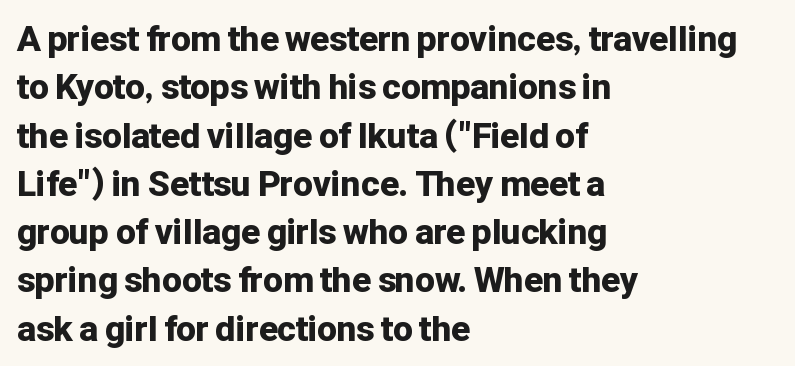
The image shows 35 px bold sans-serif type, upright; set left-aligned, normal line spacing (1.38x), normal letter spacing, not underlined; low stroke contrast and a medium x-height.
